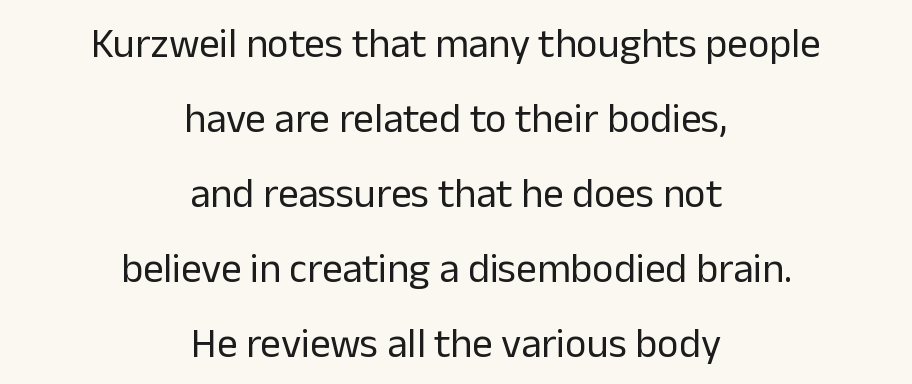
You could not count columns in this text — the font is proportionally spaced. A centered setting, common on invitations and titles, is used for this passage. Tracking value appears to be zero — textbook default spacing. The type sits square on the baseline with zero lean. Bare-footed words on every line.
